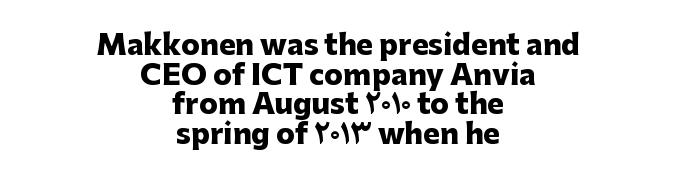
Look at the stroke-to-counter ratio: heavy, a bold. Spacing verdict: proportional, widths tailored to each character. Notice how the passage keeps no hard edge, just a central spine. The axis of the letterforms is exactly vertical. The space beneath each line is pristine and unruled. Nothing sits at the stroke ends, so this counts as sans-serif.
